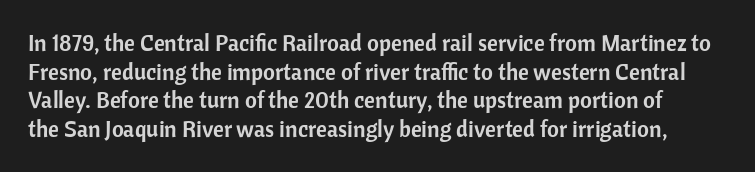
{"italic": "no", "underline": "no", "line_spacing": "normal", "line_spacing_ratio": 1.25, "letter_spacing": "normal", "letter_spacing_em": 0.0, "glyph_px": 23}
